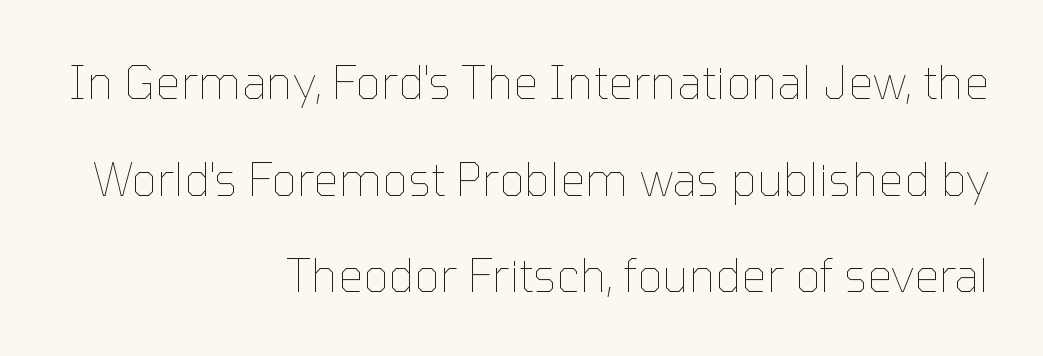
The font sits on the lighter half of the weight spectrum, regular included. The letters stand upright; this is a roman face. All the whitespace from short lines collects on the left. These lines stand farther apart than default settings would place them.
